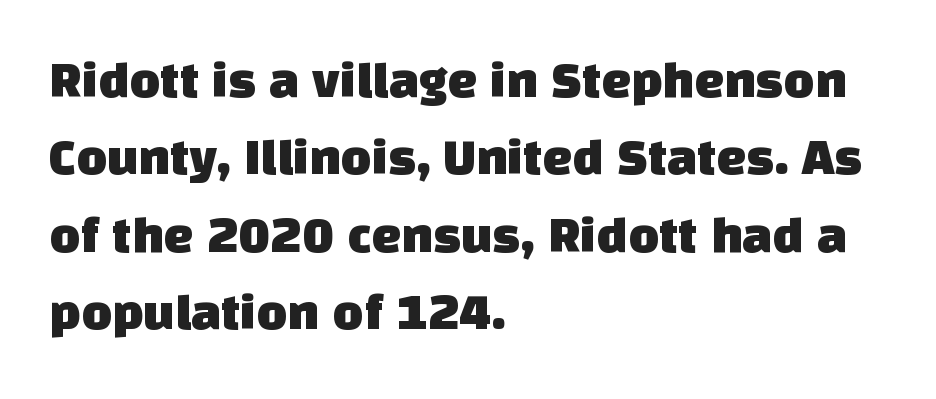
Q: Is the typeface a serif or a sans-serif typeface? A: Sans-serif.
Q: Is the text underlined? A: No.
Q: How is the paragraph aligned? A: Left-aligned.
Q: Is the spacing between letters normal or unusually wide? A: Normal.
Q: Is the spacing between lines tight, normal or loose? A: Normal.
Q: Width (condensed, normal, or wide)? A: Normal.
Q: Stroke contrast? A: Low.
Q: x-height? A: Large.
Q: Monospaced? A: No.
